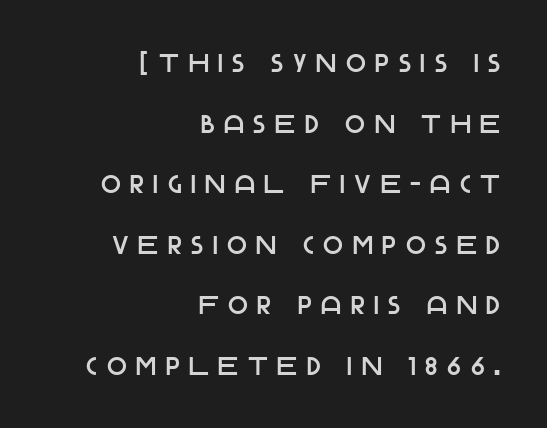
The image shows 26 px text type, upright; set right-aligned, loose line spacing (2.33x), unusually wide letter spacing (+0.37 em), not underlined.
